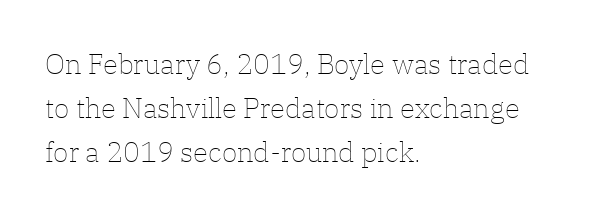
{"italic": "no", "bold": "no", "weight": "thin", "width": "normal", "stroke_contrast": "low", "x_height": "medium", "monospaced": "no", "underline": "no", "align": "left", "line_spacing": "normal", "line_spacing_ratio": 1.57, "letter_spacing": "normal", "letter_spacing_em": 0.0, "glyph_px": 28}
